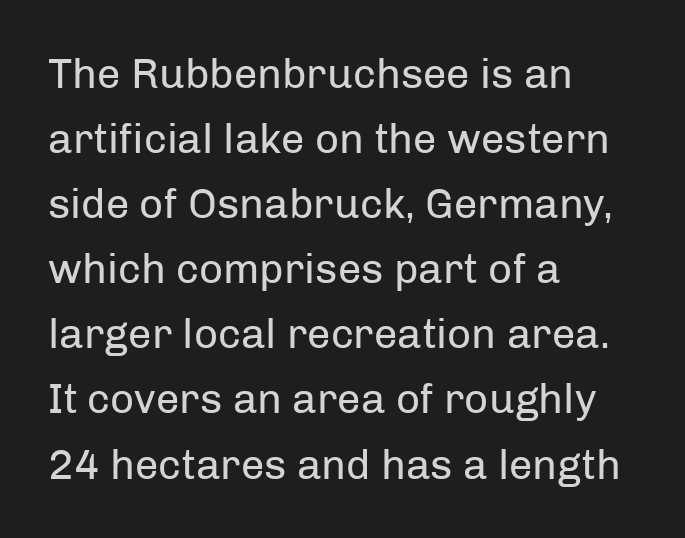
Q: Is the text bold? A: No.
Q: Is the text italic (slanted)? A: No, it is upright.
Q: Is the typeface a serif or a sans-serif typeface? A: Sans-serif.
Q: Is the text underlined? A: No.
Q: How is the paragraph aligned? A: Left-aligned.
Q: Is the spacing between letters normal or unusually wide? A: Normal.
Q: Is the spacing between lines tight, normal or loose? A: Normal.
Q: Width (condensed, normal, or wide)? A: Normal.
Q: Stroke contrast? A: Low.
Q: x-height? A: Medium.
Q: Monospaced? A: No.
